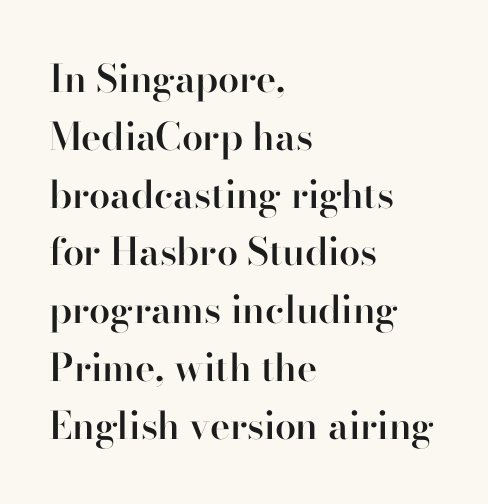
The gaps between neighbouring characters are ordinary and unremarkable. A typesetter would label this face a serif. All the whitespace from short lines collects on the right. Do the characters align in a grid? No, the font is proportional. The axis of the letterforms is exactly vertical. No word sits above an underline.
